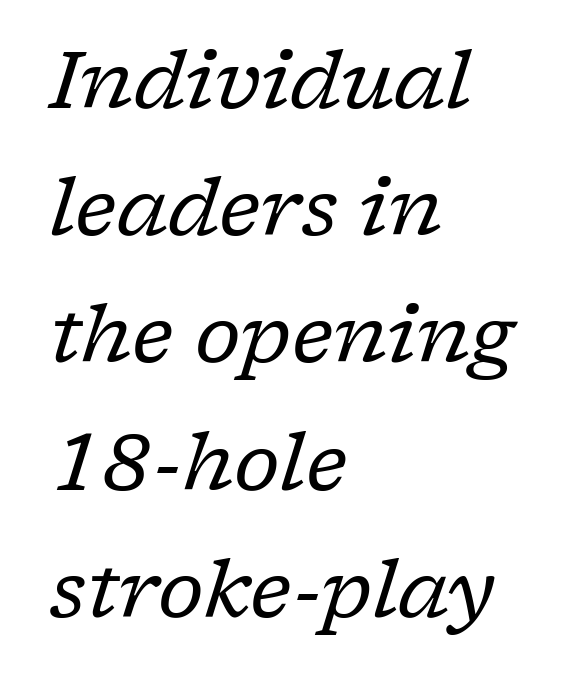
The letters advance in unequal steps, a hallmark of proportional type. The letters sit at their default tracking, neither squeezed nor spread. Layout note: lines flush left. Check under the words: just untouched page. The letterforms sit at book weight or below.
